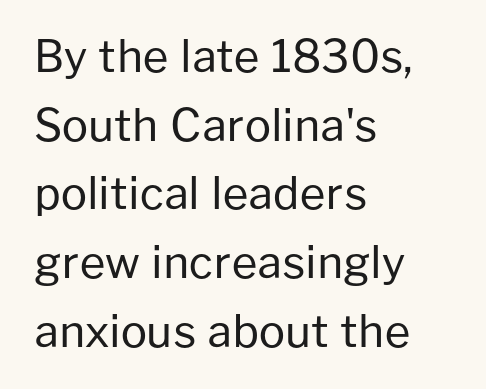
The image shows 44 px regular-weight sans-serif type, upright; set left-aligned, normal line spacing (1.56x), normal letter spacing, not underlined; low stroke contrast and a medium x-height.
